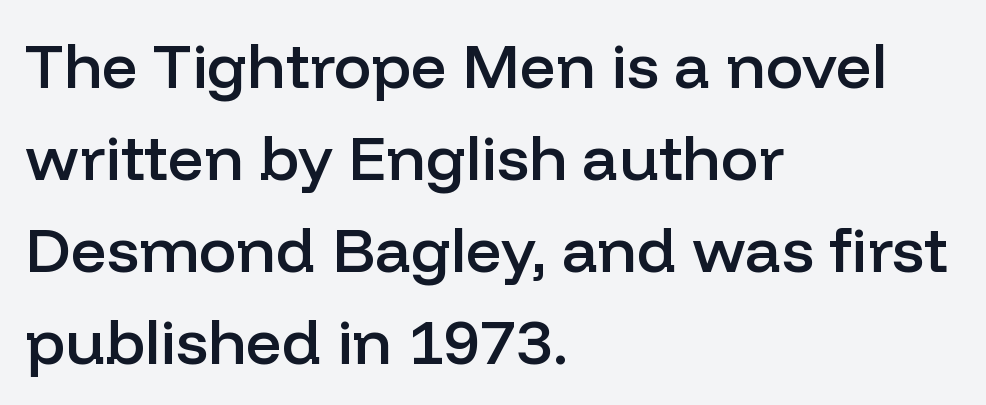
Q: Is the text bold? A: Semi-bold.
Q: Is the text italic (slanted)? A: No, it is upright.
Q: Is the typeface a serif or a sans-serif typeface? A: Sans-serif.
Q: Is the text underlined? A: No.
Q: How is the paragraph aligned? A: Left-aligned.
Q: Is the spacing between letters normal or unusually wide? A: Normal.
Q: Is the spacing between lines tight, normal or loose? A: Normal.
Q: Width (condensed, normal, or wide)? A: Normal.
Q: Stroke contrast? A: Low.
Q: x-height? A: Medium.
Q: Monospaced? A: No.
